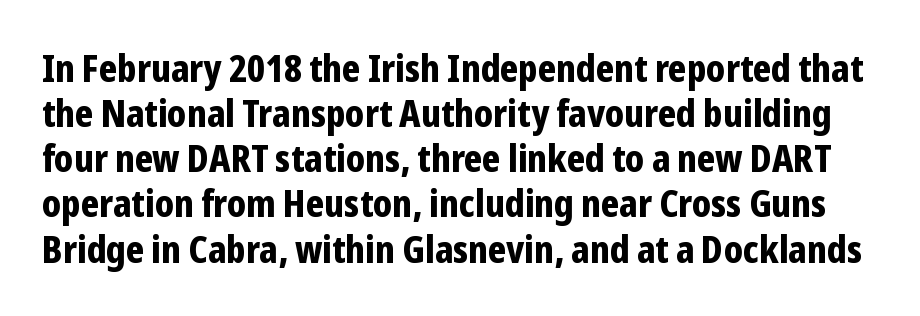
Q: Is the text bold? A: Yes.
Q: Is the text italic (slanted)? A: No, it is upright.
Q: Is the typeface a serif or a sans-serif typeface? A: Sans-serif.
Q: Is the text underlined? A: No.
Q: Is the spacing between letters normal or unusually wide? A: Normal.
Q: Width (condensed, normal, or wide)? A: Condensed.
Q: Stroke contrast? A: Low.
Q: x-height? A: Medium.
Q: Monospaced? A: No.
